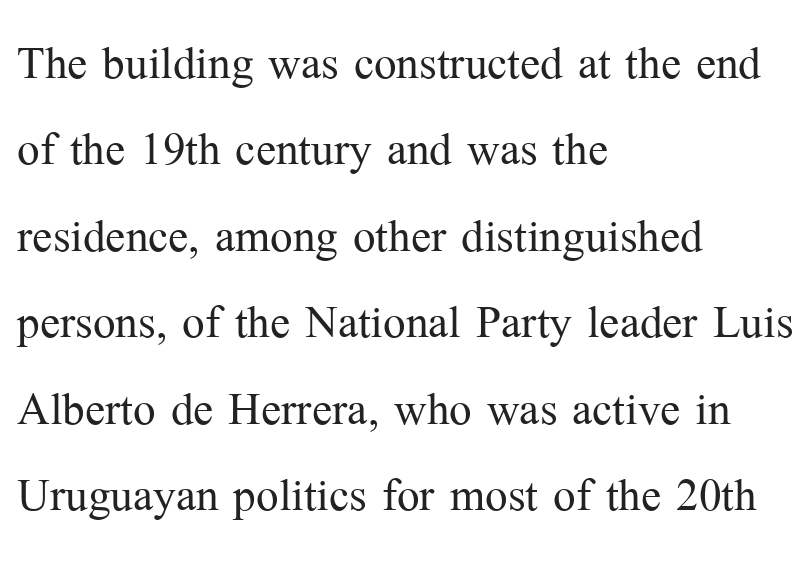
Q: Is the text bold? A: No.
Q: Is the text italic (slanted)? A: No, it is upright.
Q: Is the typeface a serif or a sans-serif typeface? A: Serif.
Q: Is the text underlined? A: No.
Q: How is the paragraph aligned? A: Left-aligned.
Q: Is the spacing between letters normal or unusually wide? A: Normal.
Q: Is the spacing between lines tight, normal or loose? A: Normal.
Q: Width (condensed, normal, or wide)? A: Normal.
Q: Stroke contrast? A: Medium.
Q: x-height? A: Medium.
Q: Monospaced? A: No.
